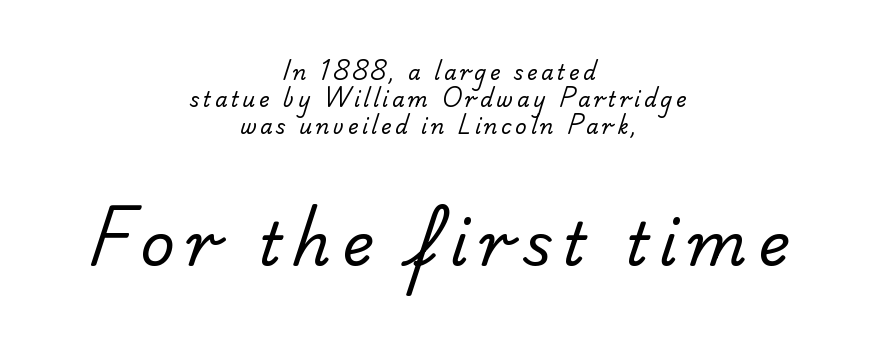
Q: Is the text bold? A: No.
Q: Is the typeface a serif or a sans-serif typeface? A: Sans-serif.
Q: Is the text underlined? A: No.
Q: How is the paragraph aligned? A: Centered.
Q: Is the spacing between lines tight, normal or loose? A: Normal.
Q: Which block of text is set in a larger size, the first (top) or the second (bottom)? A: The second (bottom) one.
Q: Width (condensed, normal, or wide)? A: Normal.
Q: Stroke contrast? A: Low.
Q: x-height? A: Small.
Q: Monospaced? A: No.
